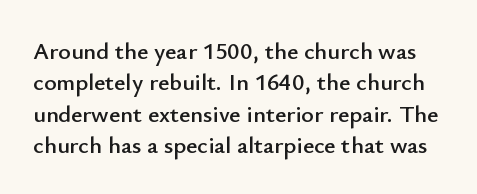
The image shows 24 px text type, upright; set normal line spacing (1.31x), normal letter spacing, not underlined.
